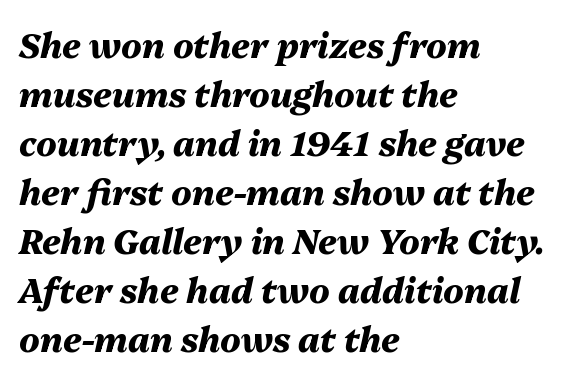
The image shows 34 px heavy type, italic (leaning right); set left-aligned, normal line spacing (1.44x), normal letter spacing, not underlined; medium stroke contrast and a medium x-height.
